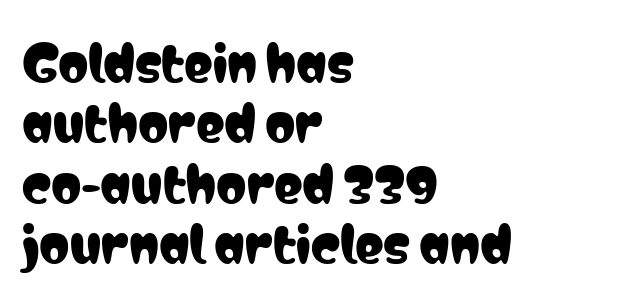
The string is rendered with underlining switched off. Posture: vertical. Is this a fixed-width face? No — the glyphs have proportional, varying widths. Reading down the block, your eye returns to a fixed left position each line. Note: no serifs on the glyphs. If you measured baseline to baseline, you'd find a middling distance.
